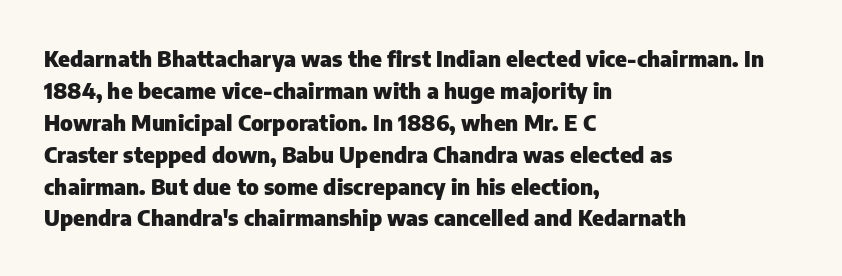
The image shows 22 px bold type, upright; set left-aligned, normal line spacing (1.45x), normal letter spacing, not underlined.
